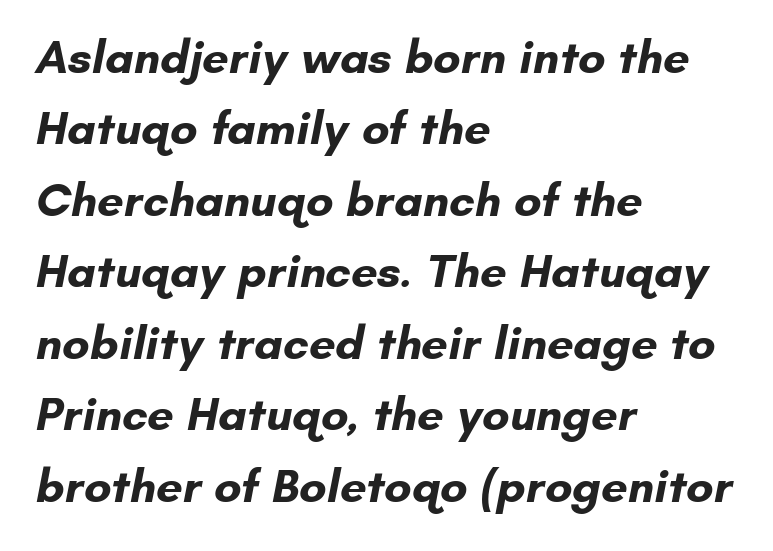
{"serif": "no", "bold": "yes", "weight": "bold", "width": "normal", "stroke_contrast": "low", "x_height": "small", "monospaced": "no", "underline": "no", "align": "left", "line_spacing": "normal", "line_spacing_ratio": 1.52, "letter_spacing": "normal", "letter_spacing_em": 0.0, "glyph_px": 47}
